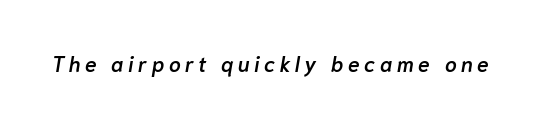
{"italic": "yes", "lean": "right", "slant_degrees": 10, "bold": "semi", "underline": "no", "letter_spacing": "wide", "letter_spacing_em": 0.22, "glyph_px": 21}
